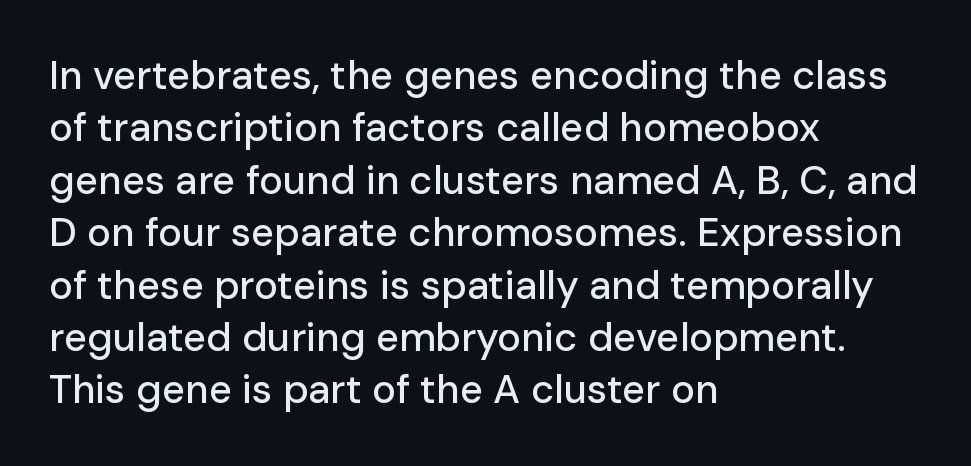
Q: Is the text italic (slanted)? A: No, it is upright.
Q: Is the typeface a serif or a sans-serif typeface? A: Sans-serif.
Q: Is the text underlined? A: No.
Q: How is the paragraph aligned? A: Left-aligned.
Q: Is the spacing between letters normal or unusually wide? A: Normal.
Q: Is the spacing between lines tight, normal or loose? A: Normal.
Q: Width (condensed, normal, or wide)? A: Normal.
Q: Stroke contrast? A: Low.
Q: x-height? A: Medium.
Q: Monospaced? A: No.
